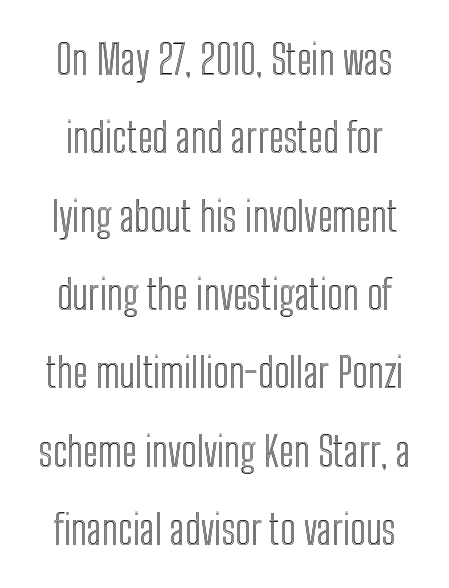
{"italic": "no", "width": "condensed", "x_height": "medium", "monospaced": "no", "underline": "no", "line_spacing": "loose", "line_spacing_ratio": 1.91, "letter_spacing": "normal", "letter_spacing_em": 0.0, "glyph_px": 41}
